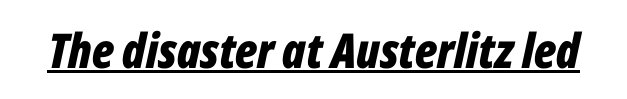
The image shows 48 px bold, condensed type, italic (leaning right); set normal letter spacing, underlined; low stroke contrast and a medium x-height.
